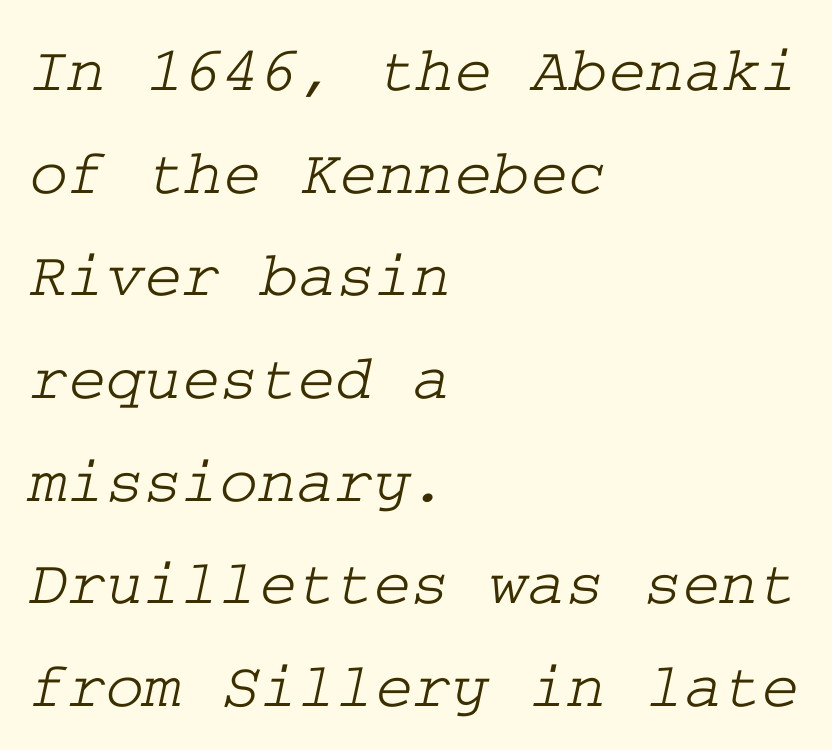
These lines are set flush left with a ragged right edge. Compared with typical body copy, the letter spacing here is the same. Normally led — the rows are evenly, conventionally spaced. This sample uses a serif face. The strip under each line holds only bare page.
